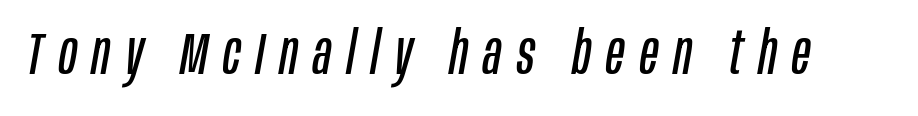
Think of a printed novel: that variable character pitch is what you see here. The text carries the slant typical of an italic or oblique font. Letters rest on an invisible, unmarked baseline. Students, note that the glyphs here are deliberately spaced far apart.
